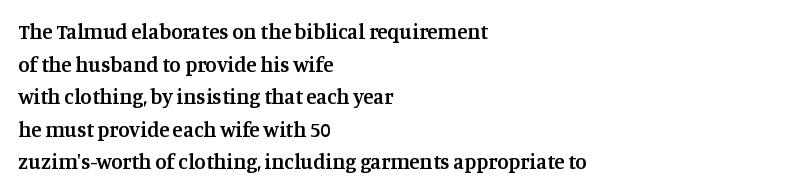
{"italic": "no", "bold": "semi", "underline": "no", "align": "left", "line_spacing": "normal", "line_spacing_ratio": 1.55, "letter_spacing": "normal", "letter_spacing_em": 0.0, "glyph_px": 21}
